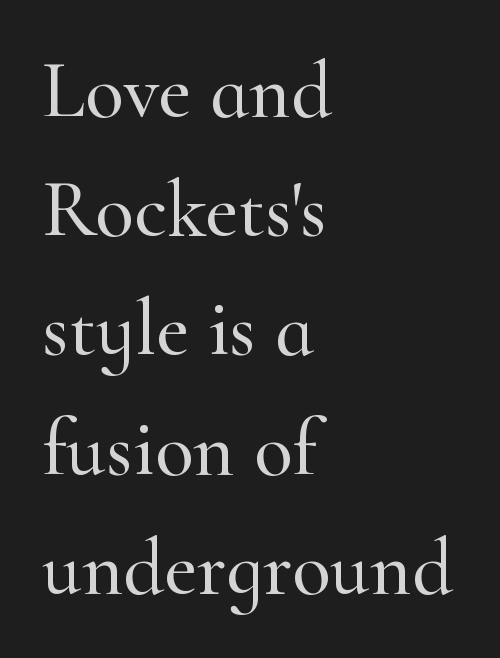
Q: Is the text italic (slanted)? A: No, it is upright.
Q: Is the typeface a serif or a sans-serif typeface? A: Serif.
Q: Is the text underlined? A: No.
Q: How is the paragraph aligned? A: Left-aligned.
Q: Is the spacing between letters normal or unusually wide? A: Normal.
Q: Is the spacing between lines tight, normal or loose? A: Normal.
Q: Width (condensed, normal, or wide)? A: Normal.
Q: Stroke contrast? A: High.
Q: x-height? A: Small.
Q: Monospaced? A: No.
